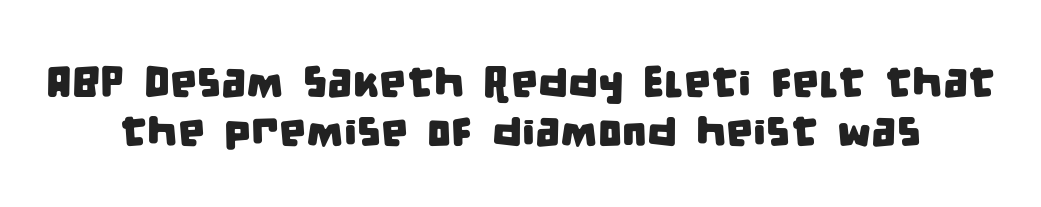
The image shows 43 px condensed sans-serif type; set tight line spacing (1.14x), normal letter spacing, not underlined; low stroke contrast and a large x-height.
